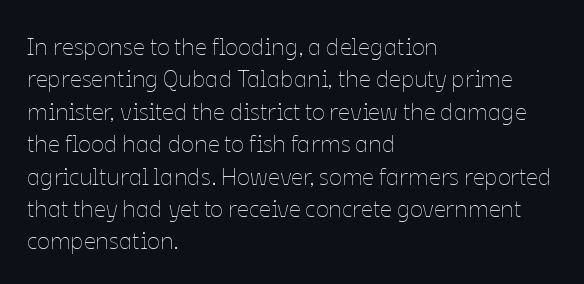
{"italic": "no", "bold": "no", "underline": "no", "align": "left", "line_spacing": "normal", "line_spacing_ratio": 1.35, "letter_spacing": "normal", "letter_spacing_em": 0.0, "glyph_px": 24}
